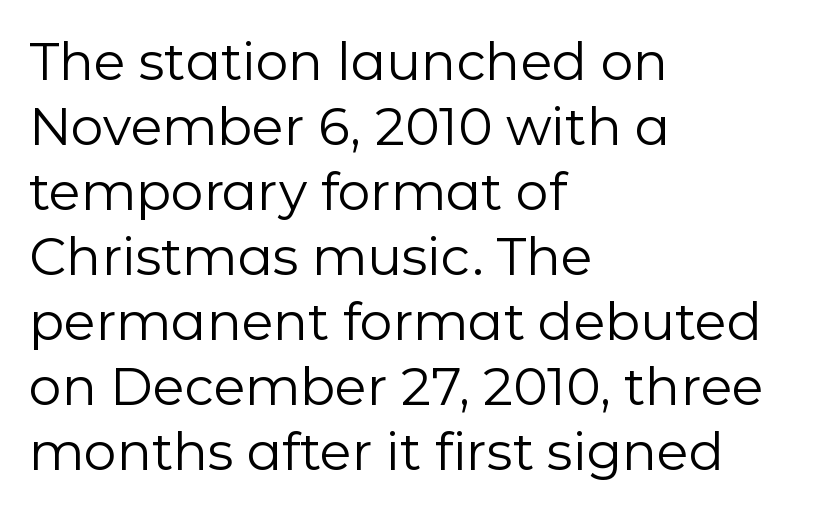
A typesetter would label this face a sans. The passage shown is typed in a proportional face where columns would drift. Is the type heavy? It reads as light-to-regular instead. The block of text has a typical density, with ordinary space between rows. Reading down the block, your eye returns to a fixed left position each line.
